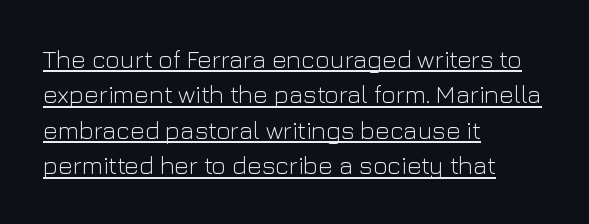
All the whitespace from short lines collects on the right. Upright lettering throughout. Each line of the rendering has a horizontal stroke beneath the glyphs. The designer left line spacing at the default. Look at the tracking — it's just the regular setting, nothing added. Counters stay open thanks to moderate or lighter strokes.
